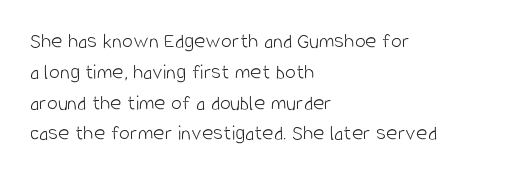
Summary of vertical rhythm: regular, with standard interline spacing. Short note: letters normally spaced. The font's upright variant was chosen for this text. Casual observation: everything's shoved over to the left.
